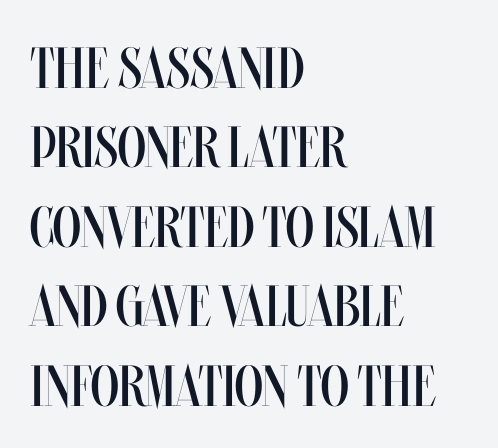
Q: Is the text bold? A: No.
Q: Is the text italic (slanted)? A: No, it is upright.
Q: Is the text underlined? A: No.
Q: How is the paragraph aligned? A: Left-aligned.
Q: Is the spacing between letters normal or unusually wide? A: Normal.
Q: Is the spacing between lines tight, normal or loose? A: Normal.
Q: Width (condensed, normal, or wide)? A: Condensed.
Q: Stroke contrast? A: Medium.
Q: x-height? A: Large.
Q: Monospaced? A: No.
